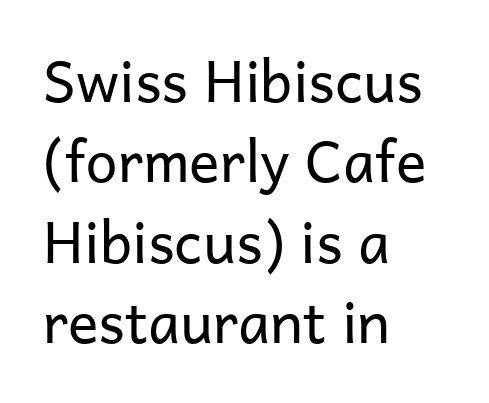
These lines stack with their left ends in a neat column. Look at the tracking — it's just the regular setting, nothing added. This sample has the flowing, uneven cadence of proportional lettering. A light-to-regular cut is what we see here.
